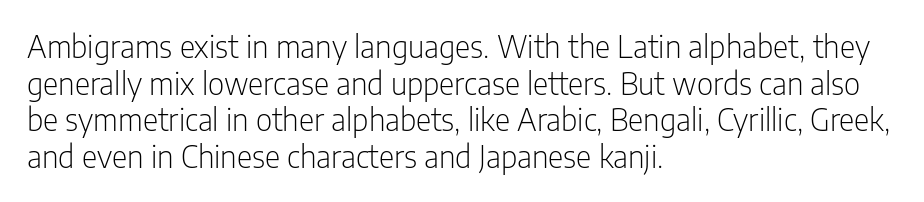
Do the characters align in a grid? No, the font is proportional. Serif or sans? Sans — the stroke terminals are bare. Ink coverage per letter is moderate at most. Does extra space separate the letters? No, they use regular spacing.
